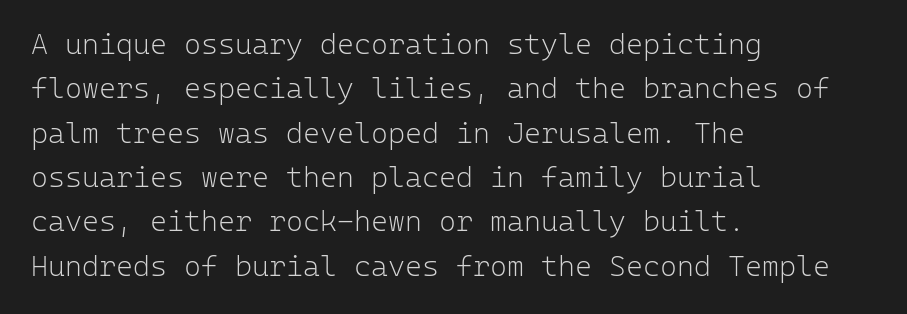
Just letters on the line, the space beneath them empty. Type style note: lacks serifs. Upright lettering throughout. Do the characters align in a grid? Yes, the font is monospaced. The typeface has the unassuming heft of standard copy or less. One-word summary of the alignment: left.
